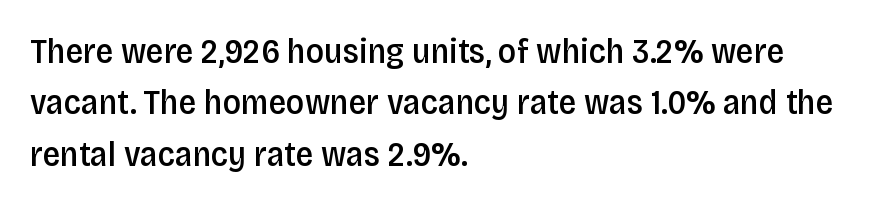
The image shows 35 px semibold, condensed sans-serif type, upright; set left-aligned, normal line spacing (1.47x), normal letter spacing, not underlined; low stroke contrast and a large x-height.
